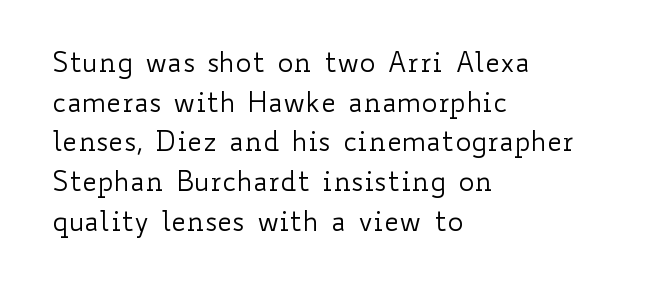
Q: Is the text bold? A: No.
Q: Is the text italic (slanted)? A: No, it is upright.
Q: Is the text underlined? A: No.
Q: How is the paragraph aligned? A: Left-aligned.
Q: Is the spacing between letters normal or unusually wide? A: Normal.
Q: Is the spacing between lines tight, normal or loose? A: Normal.
